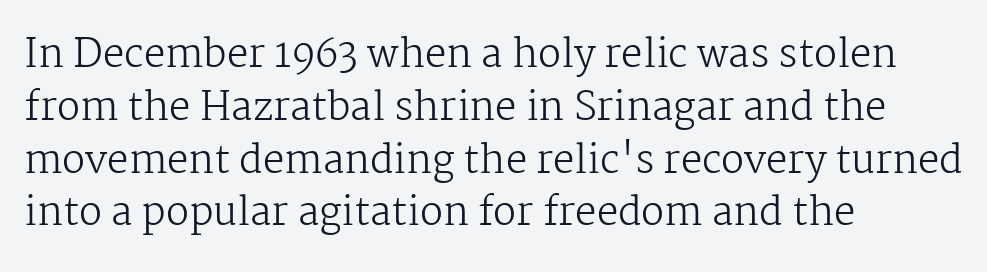
The image shows 38 px regular-weight serif type, upright; set left-aligned, normal line spacing (1.39x), normal letter spacing, not underlined; medium stroke contrast and a medium x-height.
